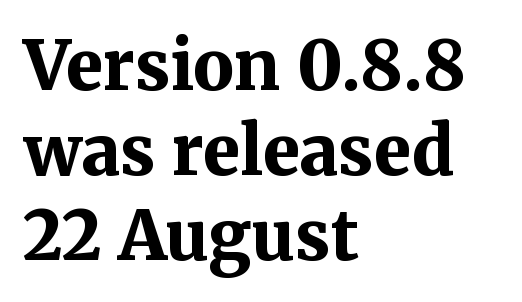
The words here are not underlined. The passage shown is typed in a proportional face where columns would drift. The horizontal fit of the characters is conventional and even. Quick note: not italic, upright. Notice how thick the strokes are: this is what a full bold looks like.
